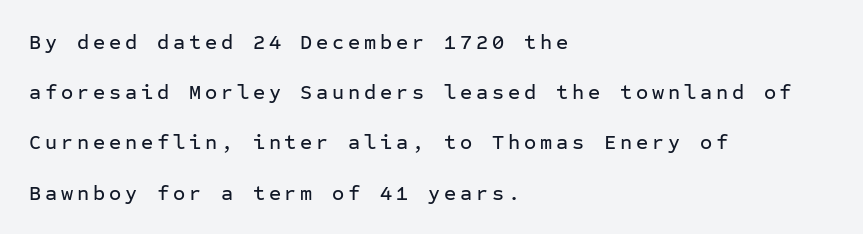
{"italic": "no", "underline": "no", "align": "left", "line_spacing": "loose", "line_spacing_ratio": 2.39, "glyph_px": 21}
